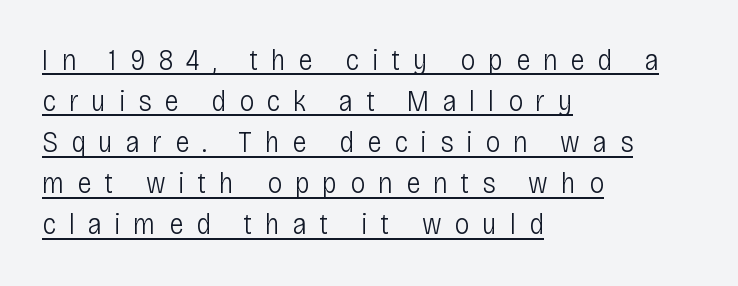
Q: Is the text bold? A: No.
Q: Is the text italic (slanted)? A: No, it is upright.
Q: Is the typeface a serif or a sans-serif typeface? A: Sans-serif.
Q: Is the text underlined? A: Yes.
Q: How is the paragraph aligned? A: Left-aligned.
Q: Is the spacing between letters normal or unusually wide? A: Unusually wide.
Q: Is the spacing between lines tight, normal or loose? A: Normal.
Q: Width (condensed, normal, or wide)? A: Condensed.
Q: Stroke contrast? A: Low.
Q: x-height? A: Large.
Q: Monospaced? A: No.
